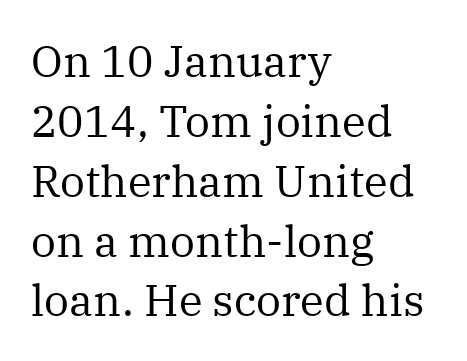
{"serif": "yes", "italic": "no", "bold": "no", "weight": "regular", "width": "normal", "stroke_contrast": "medium", "x_height": "medium", "monospaced": "no", "underline": "no", "align": "left", "line_spacing": "normal", "line_spacing_ratio": 1.36, "letter_spacing": "normal", "letter_spacing_em": 0.0, "glyph_px": 44}
